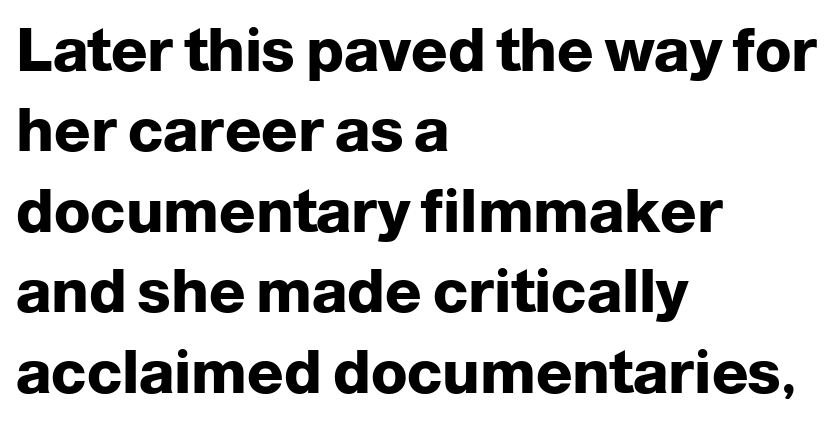
The image shows 60 px heavy sans-serif type, upright; set left-aligned, normal line spacing (1.34x), normal letter spacing, not underlined; low stroke contrast and a medium x-height.
